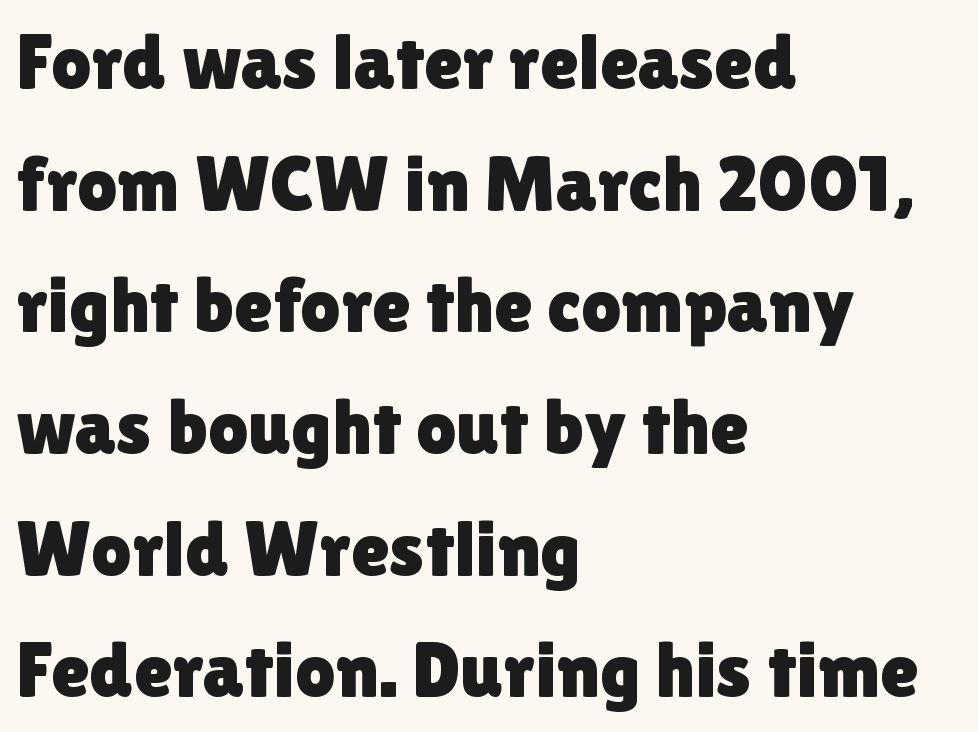
This sample uses a sans-serif face. Varying glyph widths throughout — classic text-font behaviour. Observe the ordinary spacing: letters are neighbours, not strangers. The rendering uses a moderate line-height, typical for paragraphs. One-word summary of the alignment: left. The gap between lines stays unmarked.
